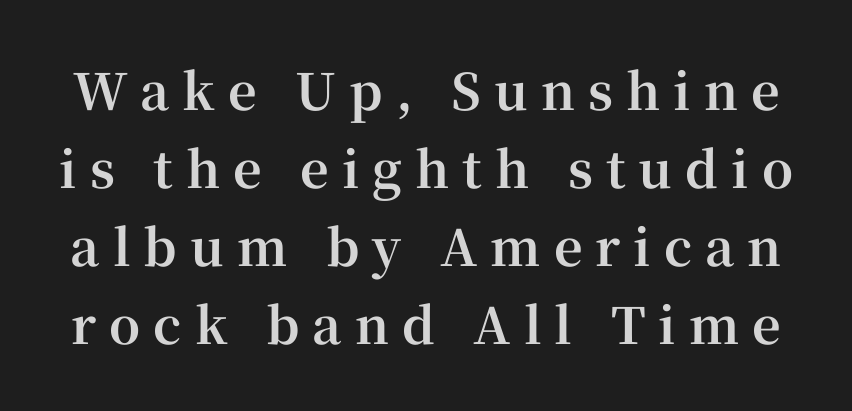
The image shows 50 px bold serif type, upright; set normal line spacing (1.56x), unusually wide letter spacing (+0.26 em), not underlined; high stroke contrast and a medium x-height.
